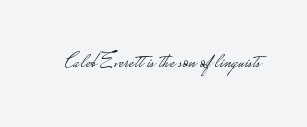
The image shows 21 px text type; set normal letter spacing, not underlined.
